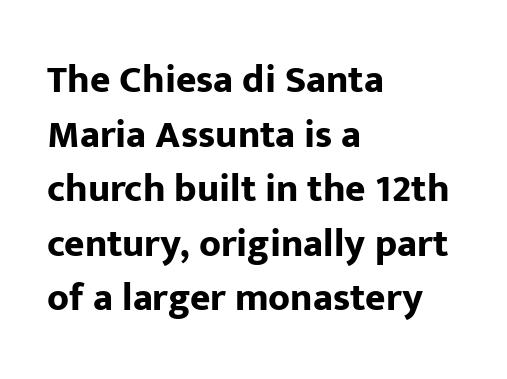
Q: Is the text bold? A: Yes.
Q: Is the text italic (slanted)? A: No, it is upright.
Q: Is the typeface a serif or a sans-serif typeface? A: Sans-serif.
Q: Is the text underlined? A: No.
Q: How is the paragraph aligned? A: Left-aligned.
Q: Is the spacing between letters normal or unusually wide? A: Normal.
Q: Is the spacing between lines tight, normal or loose? A: Normal.
Q: Width (condensed, normal, or wide)? A: Normal.
Q: Stroke contrast? A: Low.
Q: x-height? A: Medium.
Q: Monospaced? A: No.
